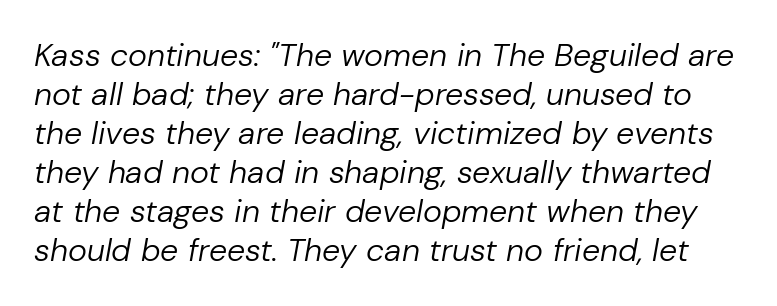
On a weight scale, this lands at 450 or below. Glyph-to-glyph distance matches everyday printed text. Character widths vary here, with narrow letters taking less room than wide ones. Descenders hang freely into open space. The letters are slanted; this is an italic face.
